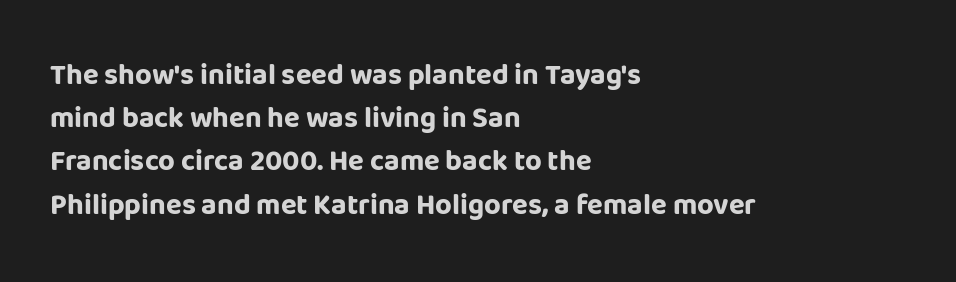
The image shows 29 px bold sans-serif type, upright; set left-aligned, normal line spacing (1.49x), normal letter spacing, not underlined; low stroke contrast and a large x-height.
